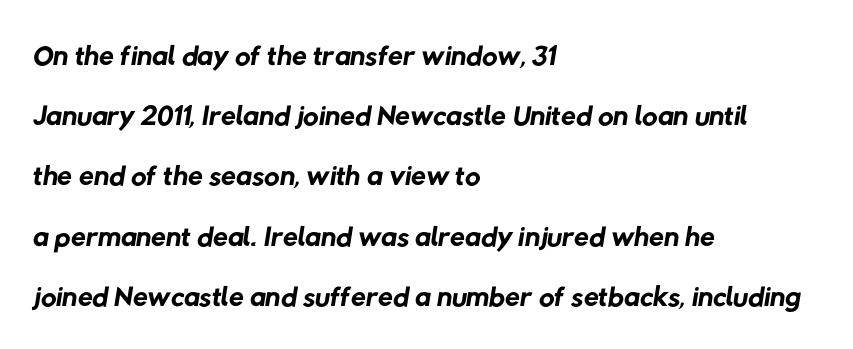
The image shows 43 px regular-weight sans-serif type; set left-aligned, normal line spacing (1.4x), normal letter spacing, not underlined; low stroke contrast and a medium x-height.
